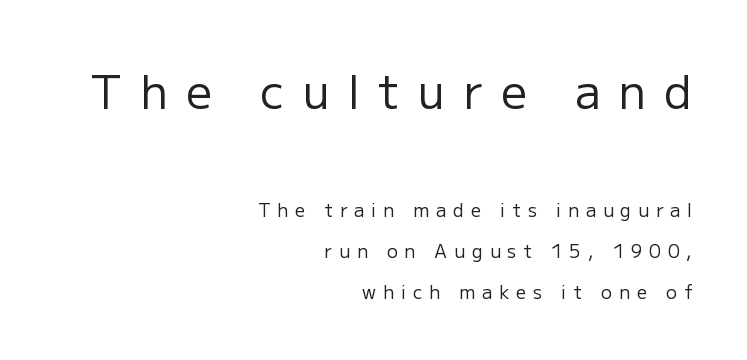
The image shows 46 px regular-weight sans-serif type, upright; set right-aligned, loose line spacing (2.27x), unusually wide letter spacing (+0.39 em), not underlined; the first (top) block is 2.56x larger; low stroke contrast and a medium x-height.
